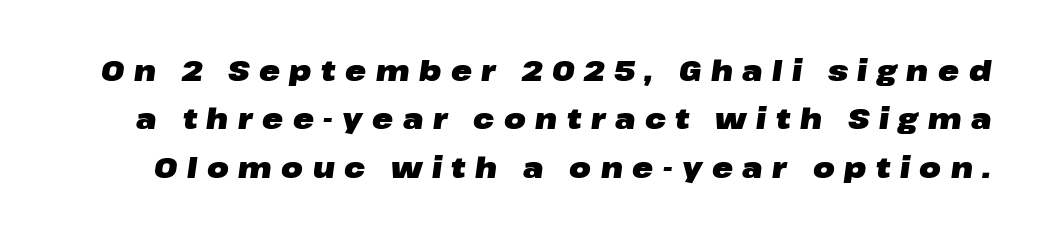
Q: Is the text bold? A: Yes.
Q: Is the text italic (slanted)? A: Yes, it leans right by about 8 degrees.
Q: Is the text underlined? A: No.
Q: Is the spacing between letters normal or unusually wide? A: Unusually wide.
Q: Width (condensed, normal, or wide)? A: Wide.
Q: Stroke contrast? A: Low.
Q: x-height? A: Medium.
Q: Monospaced? A: No.
